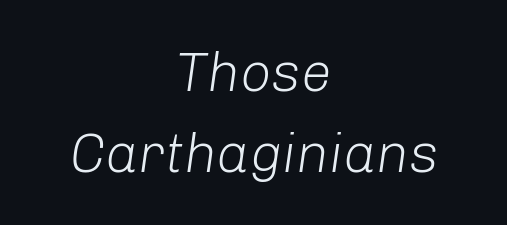
The leading is moderate, giving the passage an even texture. Tracking here is standard; glyphs follow each other at the usual distance. Check the space under the baseline: it is left empty. Spacing verdict: proportional, widths tailored to each character. Neither beginnings nor endings align; midpoints do. Looking at the ascenders, they clearly lean.
